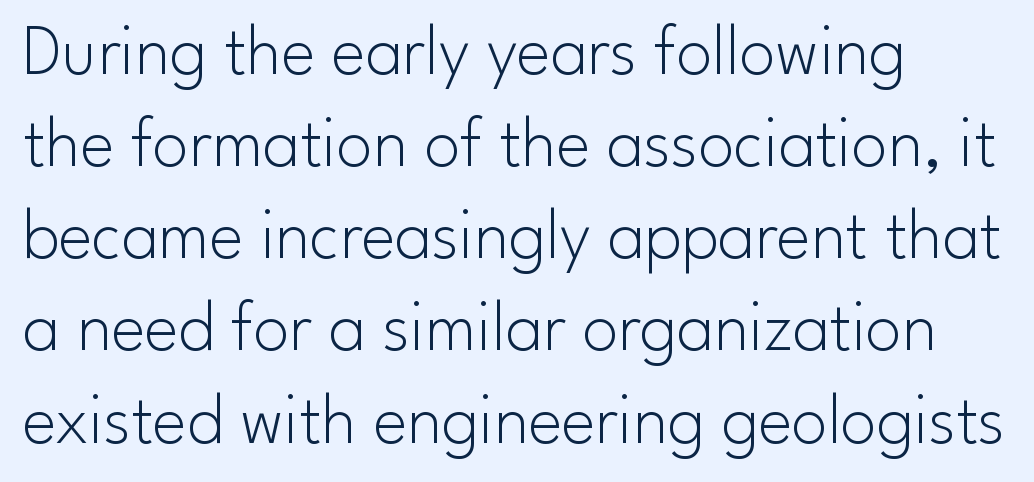
Q: Is the text bold? A: No.
Q: Is the text italic (slanted)? A: No, it is upright.
Q: Is the typeface a serif or a sans-serif typeface? A: Sans-serif.
Q: Is the text underlined? A: No.
Q: How is the paragraph aligned? A: Left-aligned.
Q: Is the spacing between letters normal or unusually wide? A: Normal.
Q: Is the spacing between lines tight, normal or loose? A: Normal.
Q: Width (condensed, normal, or wide)? A: Normal.
Q: Stroke contrast? A: Low.
Q: x-height? A: Small.
Q: Monospaced? A: No.
